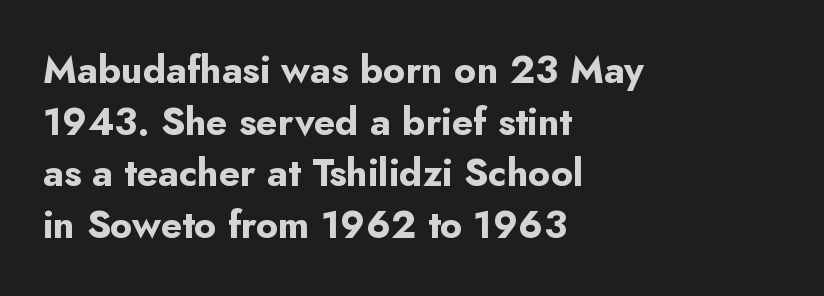
A bare baseline throughout the passage. The space between consecutive lines is moderate. Observe the absence of serifs on each vertical stroke in this sample. Here the designer chose a conventional face with non-uniform glyph widths.
